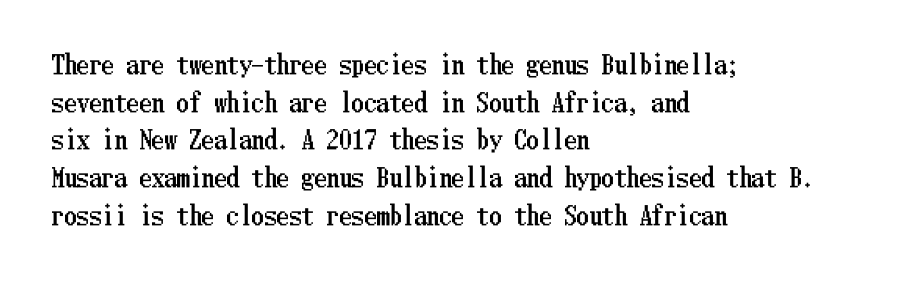
Descender tails drop into unmarked territory. If you drew a ruler down the left edge, every line would touch it. Nope, not italic — everything's standing straight. Successive baselines arrive at the customary interval. Tracking value appears to be zero — textbook default spacing.
